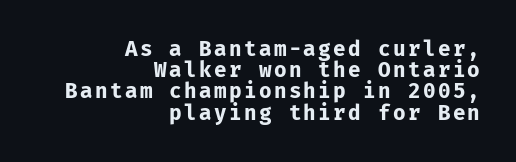
Very little white space separates one row of letters from the next. Bold? Absolutely — the strokes are thick and heavy. Check the space under the baseline: it is left empty. All the whitespace from short lines collects on the left. The axis of the letterforms is exactly vertical.
